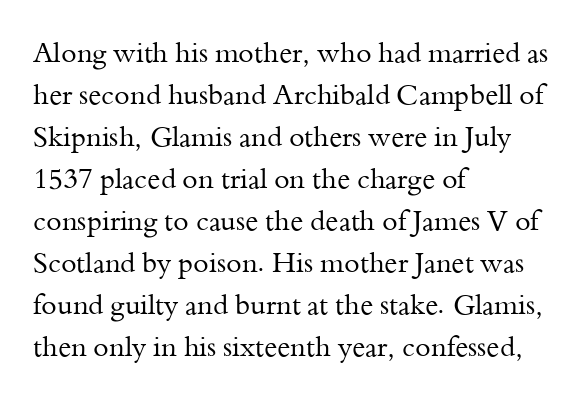
Q: Is the text bold? A: No.
Q: Is the text italic (slanted)? A: No, it is upright.
Q: Is the typeface a serif or a sans-serif typeface? A: Serif.
Q: Is the text underlined? A: No.
Q: How is the paragraph aligned? A: Left-aligned.
Q: Is the spacing between letters normal or unusually wide? A: Normal.
Q: Is the spacing between lines tight, normal or loose? A: Normal.
Q: Width (condensed, normal, or wide)? A: Normal.
Q: Stroke contrast? A: Medium.
Q: x-height? A: Small.
Q: Monospaced? A: No.
